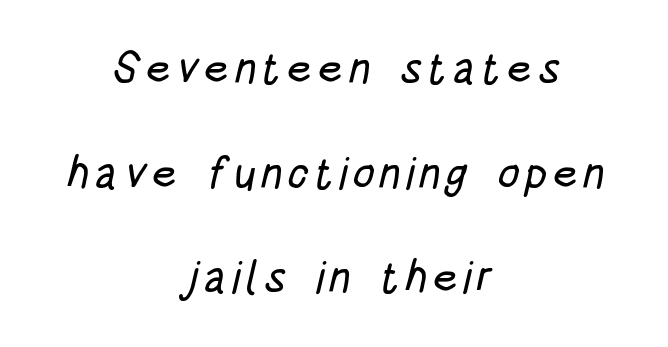
Q: Is the typeface a serif or a sans-serif typeface? A: Sans-serif.
Q: Is the text underlined? A: No.
Q: How is the paragraph aligned? A: Centered.
Q: Is the spacing between lines tight, normal or loose? A: Loose.
Q: Width (condensed, normal, or wide)? A: Condensed.
Q: Stroke contrast? A: Low.
Q: x-height? A: Large.
Q: Monospaced? A: No.
